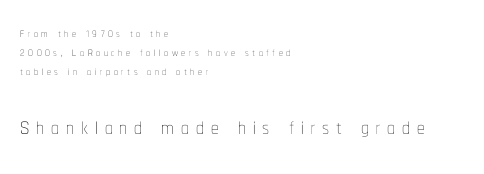
{"italic": "no", "bold": "no", "weight": "thin", "width": "condensed", "stroke_contrast": "low", "x_height": "medium", "monospaced": "no", "underline": "no", "align": "left", "line_spacing_ratio": 1.2, "letter_spacing": "wide", "letter_spacing_em": 0.22, "larger_block": "second", "size_ratio": 1.94, "glyph_px": 31}
